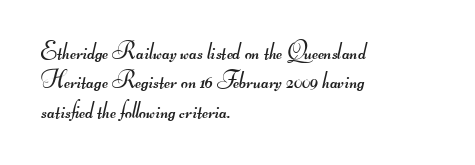
Q: Is the text bold? A: No.
Q: Is the text underlined? A: No.
Q: How is the paragraph aligned? A: Left-aligned.
Q: Is the spacing between letters normal or unusually wide? A: Normal.
